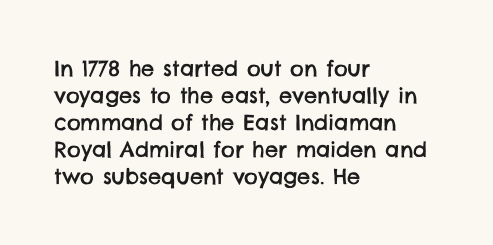
A normal amount of white space separates one row of letters from the next. Compared with typical body copy, the letter spacing here is the same. The space beneath each line is pristine and unruled. The lines in this sample share a left origin and differ only in where they stop.
